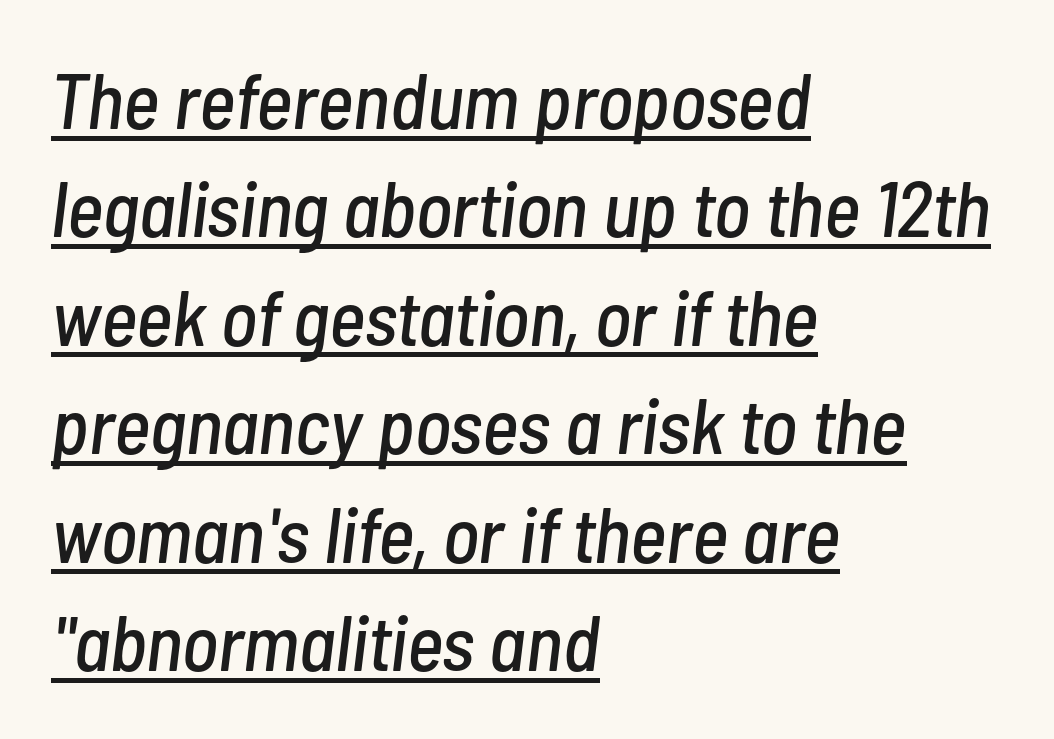
{"italic": "yes", "lean": "right", "slant_degrees": 7, "width": "condensed", "stroke_contrast": "low", "x_height": "medium", "monospaced": "no", "underline": "yes", "align": "left", "line_spacing": "normal", "line_spacing_ratio": 1.39, "letter_spacing": "normal", "letter_spacing_em": 0.0, "glyph_px": 78}
